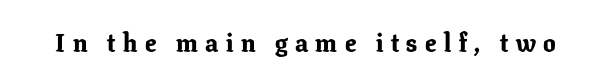
Q: Is the text bold? A: Yes.
Q: Is the text italic (slanted)? A: No, it is upright.
Q: Is the text underlined? A: No.
Q: Is the spacing between letters normal or unusually wide? A: Unusually wide.
